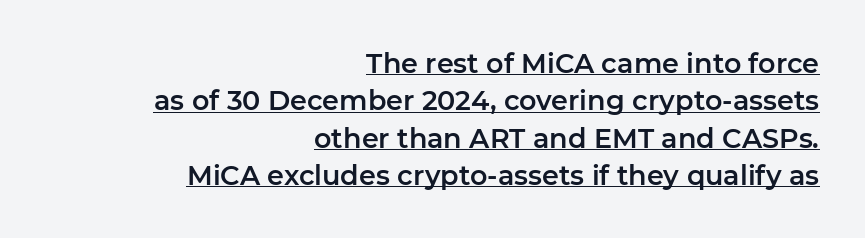
The image shows 27 px text type, upright; set right-aligned, normal line spacing (1.38x), normal letter spacing, underlined.
